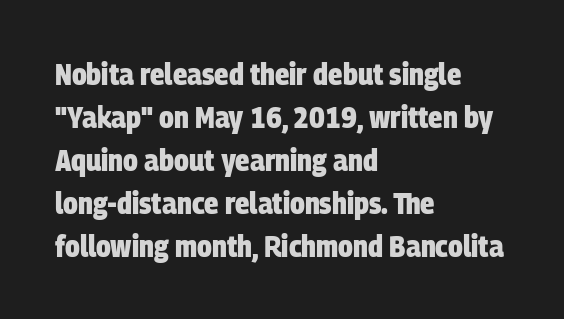
{"serif": "no", "bold": "yes", "weight": "heavy", "width": "condensed", "stroke_contrast": "low", "x_height": "large", "monospaced": "no", "underline": "no", "align": "left", "line_spacing": "normal", "line_spacing_ratio": 1.43, "letter_spacing": "normal", "letter_spacing_em": 0.0, "glyph_px": 30}
